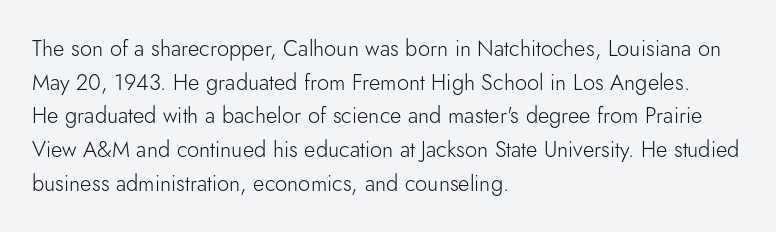
Q: Is the text bold? A: No.
Q: Is the text italic (slanted)? A: No, it is upright.
Q: Is the text underlined? A: No.
Q: How is the paragraph aligned? A: Left-aligned.
Q: Is the spacing between letters normal or unusually wide? A: Normal.
Q: Is the spacing between lines tight, normal or loose? A: Normal.
